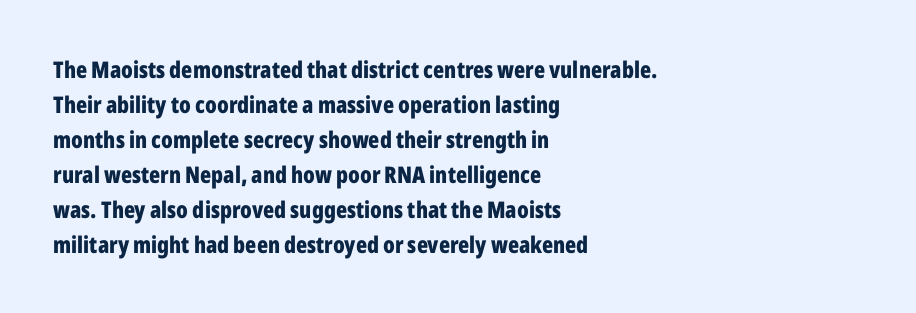
{"italic": "no", "bold": "yes", "underline": "no", "align": "left", "line_spacing": "normal", "line_spacing_ratio": 1.52, "letter_spacing": "normal", "letter_spacing_em": 0.0, "glyph_px": 23}
